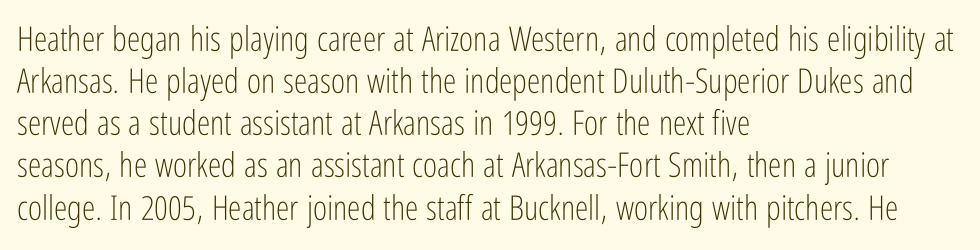
Decoration check: the copy has no underline. Heaviness? Minimal to ordinary, like unemphasized prose. Horizontal alignment here is leftward, the default for most running prose. Notice how the stems are strictly vertical — no italics here. The face used here is a sans, in the tradition of grotesques and geometrics.
